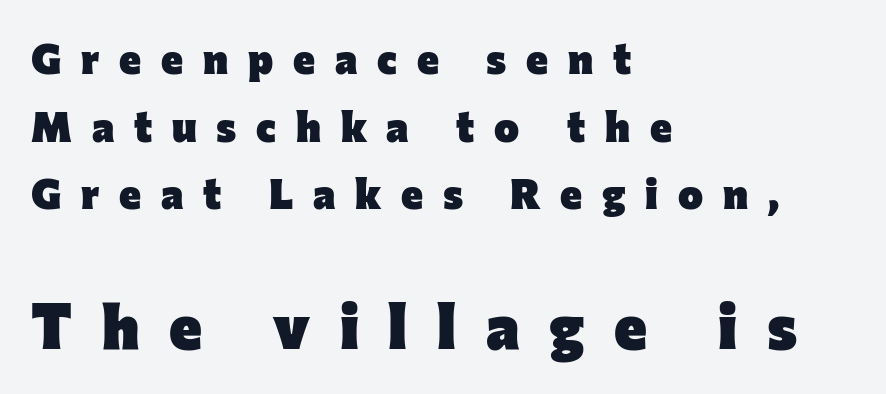
Q: Is the text bold? A: Yes.
Q: Is the text italic (slanted)? A: No, it is upright.
Q: Is the typeface a serif or a sans-serif typeface? A: Sans-serif.
Q: Is the text underlined? A: No.
Q: How is the paragraph aligned? A: Left-aligned.
Q: Is the spacing between letters normal or unusually wide? A: Unusually wide.
Q: Is the spacing between lines tight, normal or loose? A: Normal.
Q: Which block of text is set in a larger size, the first (top) or the second (bottom)? A: The second (bottom) one.
Q: Width (condensed, normal, or wide)? A: Normal.
Q: Stroke contrast? A: Low.
Q: x-height? A: Medium.
Q: Monospaced? A: No.
